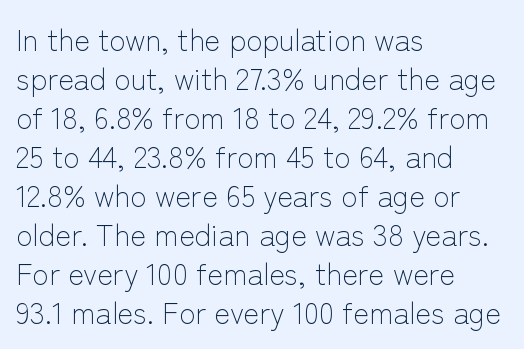
Casual observation: everything's shoved over to the left. The strip under each line holds only bare page. The rendering uses natural spacing where letterforms have individual widths. The line texture is even and compact thanks to regular tracking. Summary of vertical rhythm: regular, with standard interline spacing.
